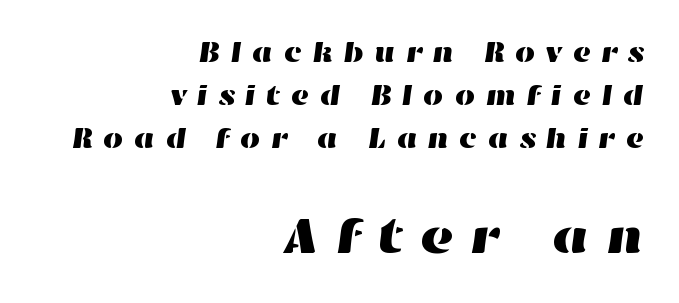
{"width": "wide", "stroke_contrast": "high", "x_height": "medium", "monospaced": "no", "underline": "no", "align": "right", "line_spacing": "normal", "line_spacing_ratio": 1.49, "letter_spacing": "wide", "letter_spacing_em": 0.33, "larger_block": "second", "size_ratio": 1.76, "glyph_px": 51}
